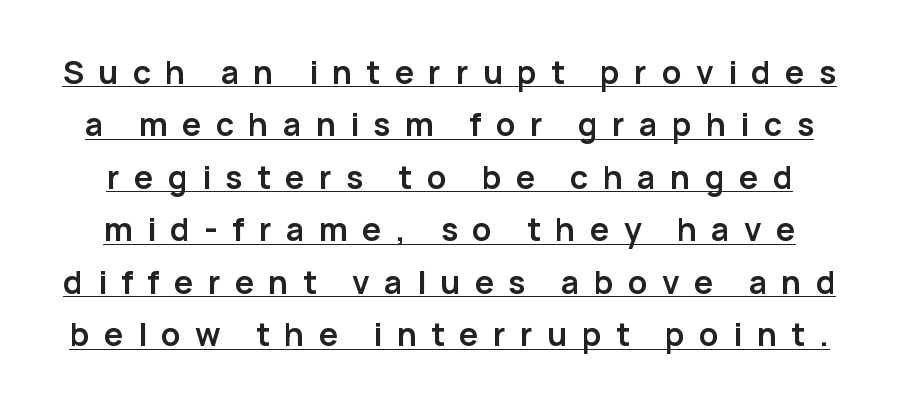
Q: Is the text bold? A: Yes.
Q: Is the text italic (slanted)? A: No, it is upright.
Q: Is the typeface a serif or a sans-serif typeface? A: Sans-serif.
Q: Is the text underlined? A: Yes.
Q: Is the spacing between letters normal or unusually wide? A: Unusually wide.
Q: Is the spacing between lines tight, normal or loose? A: Normal.
Q: Width (condensed, normal, or wide)? A: Normal.
Q: Stroke contrast? A: Low.
Q: x-height? A: Medium.
Q: Monospaced? A: No.
